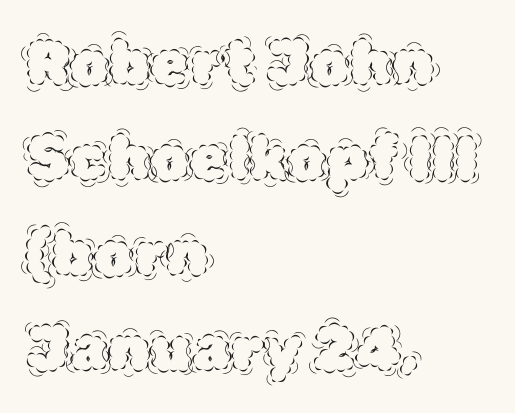
Baseline-to-baseline distance is the conventional proportion of letter height. Vertical strokes here are truly vertical. The font is comparable to plain body text, perhaps lighter. Words float on clear page, feet unadorned. Horizontally, the lines are justified to the leading edge only. The line texture is even and compact thanks to regular tracking.
